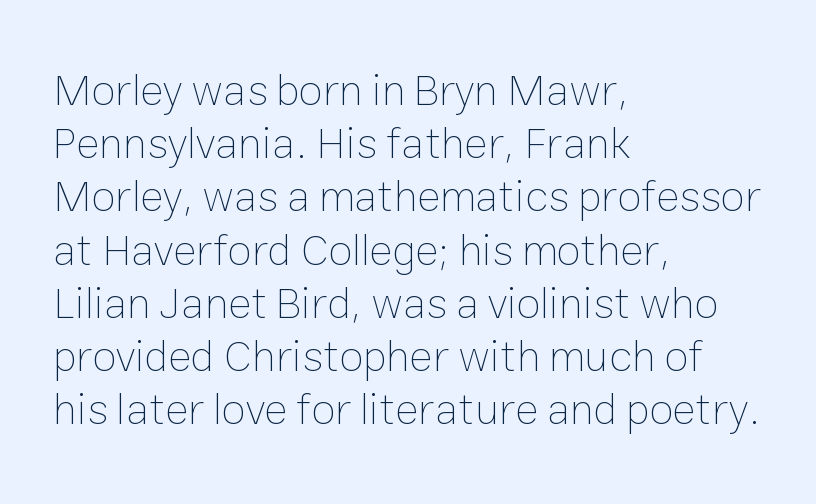
Q: Is the text bold? A: No.
Q: Is the text italic (slanted)? A: No, it is upright.
Q: Is the text underlined? A: No.
Q: How is the paragraph aligned? A: Left-aligned.
Q: Is the spacing between letters normal or unusually wide? A: Normal.
Q: Width (condensed, normal, or wide)? A: Normal.
Q: Stroke contrast? A: Low.
Q: x-height? A: Medium.
Q: Monospaced? A: No.
